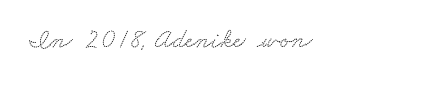
Q: Is the text underlined? A: No.
Q: How is the paragraph aligned? A: Left-aligned.
Q: Is the spacing between letters normal or unusually wide? A: Normal.
